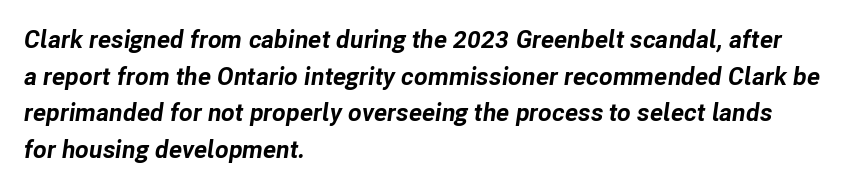
The image shows 25 px bold type, italic (leaning right); set left-aligned, normal line spacing (1.47x), normal letter spacing, not underlined.
